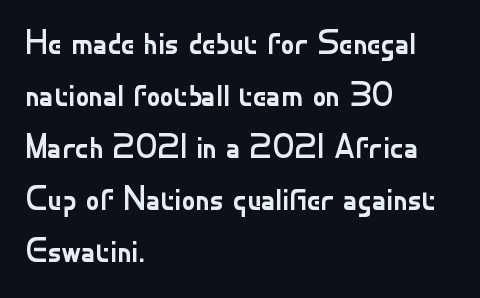
{"serif": "no", "italic": "no", "bold": "no", "weight": "regular", "width": "normal", "stroke_contrast": "low", "x_height": "small", "monospaced": "no", "underline": "no", "align": "left", "line_spacing": "normal", "line_spacing_ratio": 1.53, "letter_spacing": "normal", "letter_spacing_em": 0.0, "glyph_px": 34}
